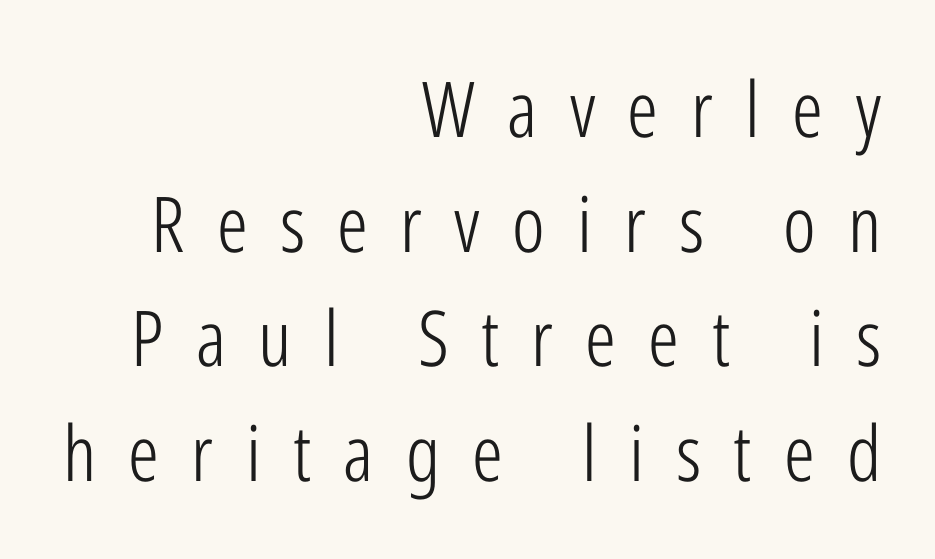
Bare-footed words on every line. Heaviness? Minimal to ordinary, like unemphasized prose. No feet cap the strokes, marking this as sans-serif type. Caption: multi-line text, flush right, ragged left. This is the regular roman posture of the typeface. How are the letters spaced? Widely, with obvious added tracking.
